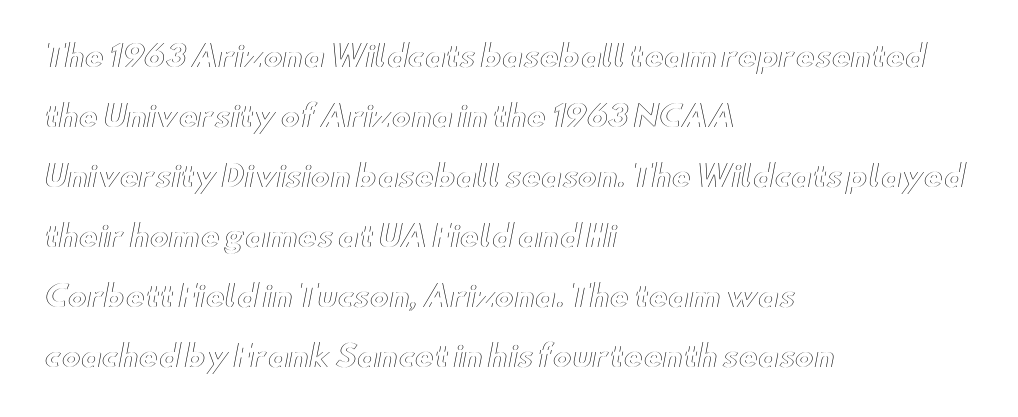
{"width": "wide", "x_height": "small", "monospaced": "no", "underline": "no", "align": "left", "line_spacing": "loose", "line_spacing_ratio": 2.07, "letter_spacing": "normal", "letter_spacing_em": 0.0, "glyph_px": 29}
